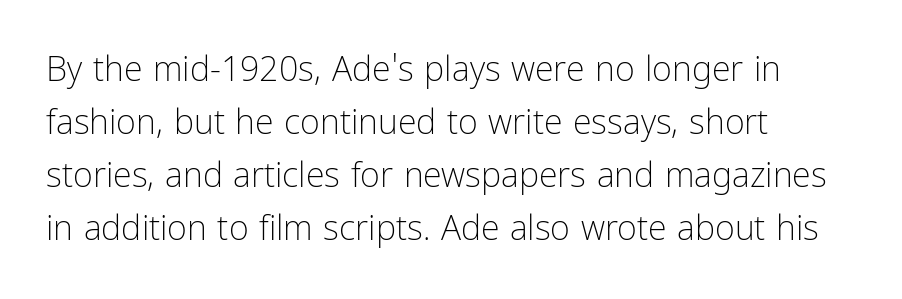
{"serif": "no", "italic": "no", "bold": "no", "weight": "light", "width": "condensed", "stroke_contrast": "low", "x_height": "medium", "monospaced": "no", "underline": "no", "align": "left", "line_spacing": "normal", "line_spacing_ratio": 1.56, "letter_spacing": "normal", "letter_spacing_em": 0.0, "glyph_px": 34}
